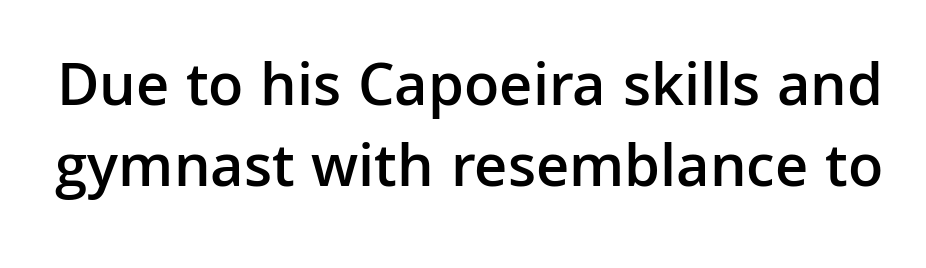
{"serif": "no", "italic": "no", "bold": "semi", "weight": "semibold", "width": "normal", "stroke_contrast": "low", "x_height": "medium", "monospaced": "no", "underline": "no", "line_spacing": "normal", "line_spacing_ratio": 1.31, "letter_spacing": "normal", "letter_spacing_em": 0.0, "glyph_px": 62}
